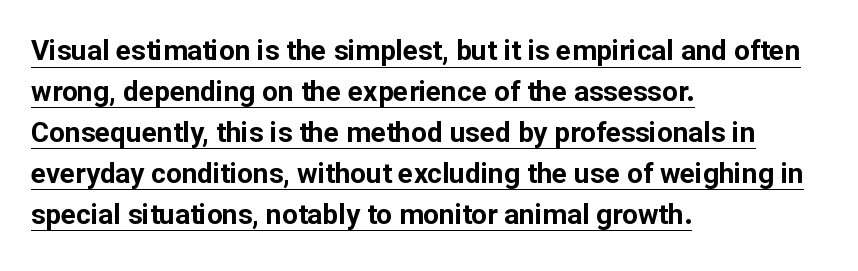
Q: Is the text bold? A: Yes.
Q: Is the text italic (slanted)? A: No, it is upright.
Q: Is the typeface a serif or a sans-serif typeface? A: Sans-serif.
Q: Is the text underlined? A: Yes.
Q: How is the paragraph aligned? A: Left-aligned.
Q: Is the spacing between letters normal or unusually wide? A: Normal.
Q: Is the spacing between lines tight, normal or loose? A: Normal.
Q: Width (condensed, normal, or wide)? A: Normal.
Q: Stroke contrast? A: Low.
Q: x-height? A: Medium.
Q: Monospaced? A: No.
